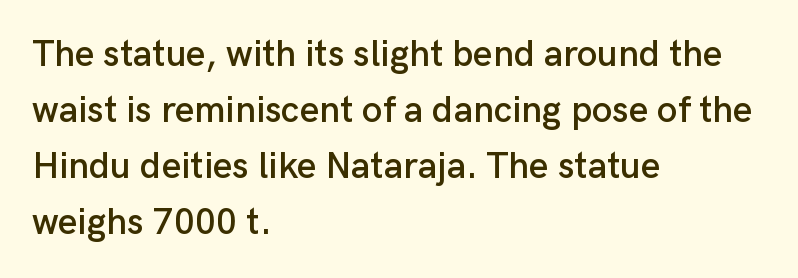
Typographically, this falls in the sans-serif category. Typeset ragged right — the left edge is the straight one. Do the characters align in a grid? No, the font is proportional. In terms of leading, this rendering sits right in the middle. The lettering holds an erect, upright posture throughout. Check under the words: just untouched page.
